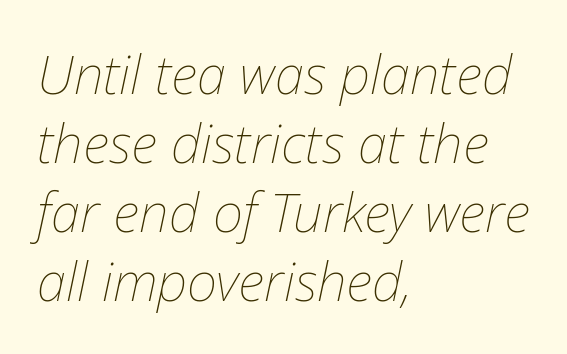
Q: Is the text bold? A: No.
Q: Is the text italic (slanted)? A: Yes, it leans right by about 12 degrees.
Q: Is the text underlined? A: No.
Q: How is the paragraph aligned? A: Left-aligned.
Q: Is the spacing between letters normal or unusually wide? A: Normal.
Q: Is the spacing between lines tight, normal or loose? A: Normal.
Q: Width (condensed, normal, or wide)? A: Normal.
Q: Stroke contrast? A: Low.
Q: x-height? A: Medium.
Q: Monospaced? A: No.
